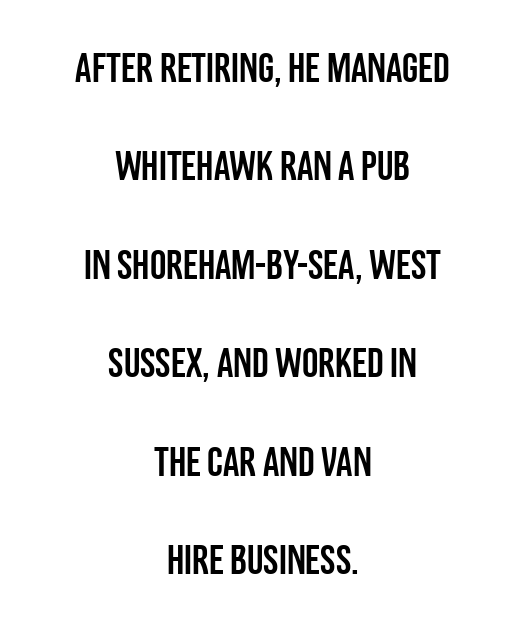
The image shows 41 px condensed sans-serif type, upright; set centered, loose line spacing (2.4x), normal letter spacing, not underlined; low stroke contrast and a large x-height.
